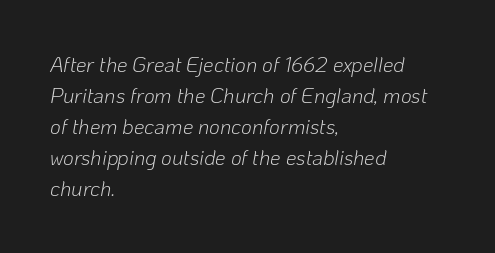
Does the copy run flush right? No — it runs flush left. Observe the lean: these are italic letterforms. Summary of weight: not heavy and not bold. Compared with typical paragraphs, the rows here are spaced about the same. Characters follow at the spacing the type designer built in.
